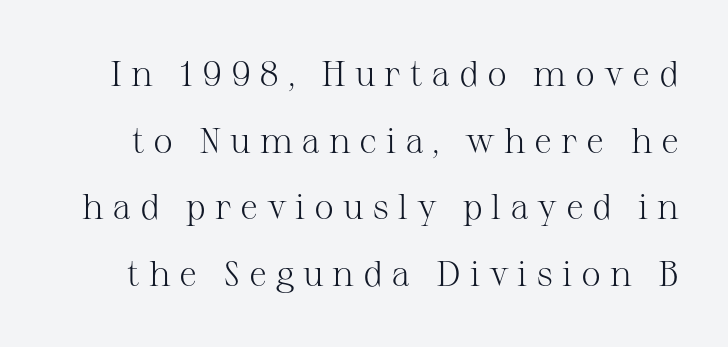
Summary of weight: not heavy and not bold. The letters are spread apart with noticeably loose tracking. Unlike a clean sans, this face finishes its strokes with serifs. No italicization has been applied; the sample stays upright. Underlining? Definitely not there.
